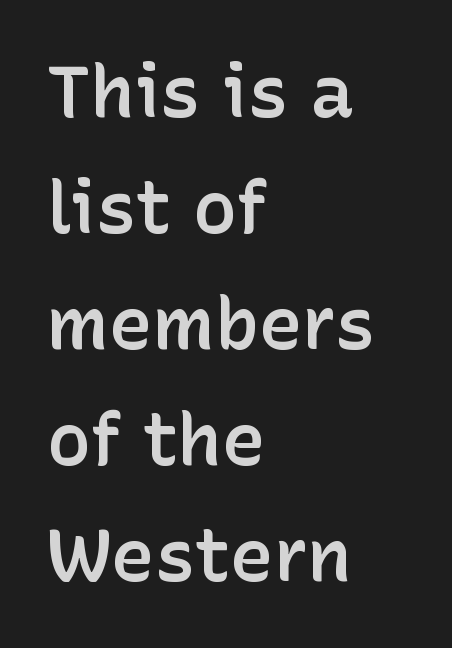
Q: Is the text bold? A: Semi-bold.
Q: Is the text italic (slanted)? A: No, it is upright.
Q: Is the typeface a serif or a sans-serif typeface? A: Sans-serif.
Q: Is the text underlined? A: No.
Q: How is the paragraph aligned? A: Left-aligned.
Q: Is the spacing between letters normal or unusually wide? A: Normal.
Q: Is the spacing between lines tight, normal or loose? A: Normal.
Q: Width (condensed, normal, or wide)? A: Normal.
Q: Stroke contrast? A: Low.
Q: x-height? A: Medium.
Q: Monospaced? A: No.
